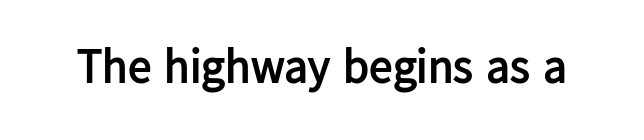
The image shows 47 px semibold sans-serif type, upright; set normal letter spacing, not underlined; low stroke contrast and a medium x-height.
